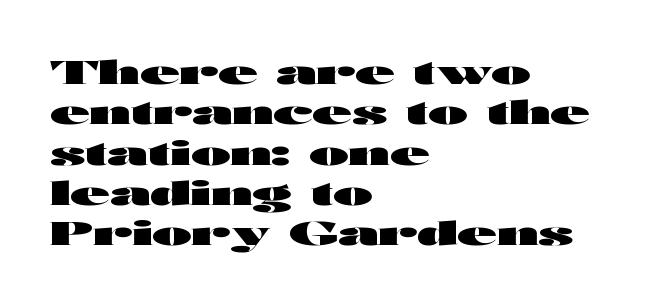
The image shows 32 px heavy, wide sans-serif type, upright; set left-aligned, normal line spacing (1.26x), normal letter spacing, not underlined; high stroke contrast and a medium x-height.
